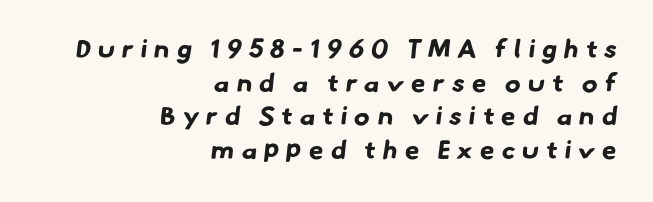
{"bold": "yes", "underline": "no", "align": "right", "line_spacing": "normal", "line_spacing_ratio": 1.29, "letter_spacing": "wide", "letter_spacing_em": 0.28, "glyph_px": 26}
